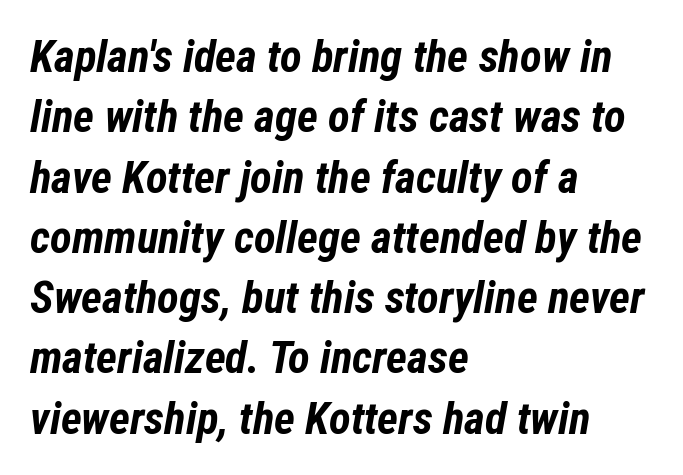
The baseline area is clear. A normal amount of white space separates one row of letters from the next. Heft: maximum for text — a bold. It's the slanting kind of type.
